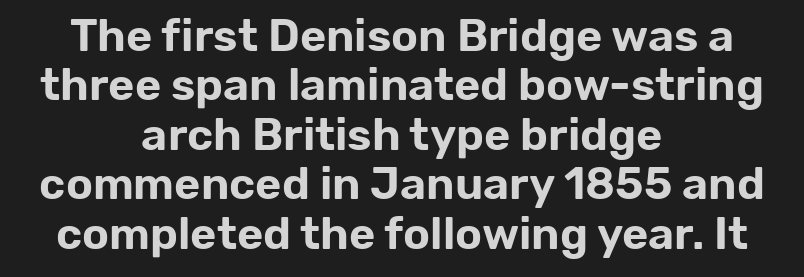
Q: Is the text italic (slanted)? A: No, it is upright.
Q: Is the typeface a serif or a sans-serif typeface? A: Sans-serif.
Q: Is the text underlined? A: No.
Q: How is the paragraph aligned? A: Centered.
Q: Is the spacing between letters normal or unusually wide? A: Normal.
Q: Is the spacing between lines tight, normal or loose? A: Tight.
Q: Width (condensed, normal, or wide)? A: Normal.
Q: Stroke contrast? A: Low.
Q: x-height? A: Medium.
Q: Monospaced? A: No.
